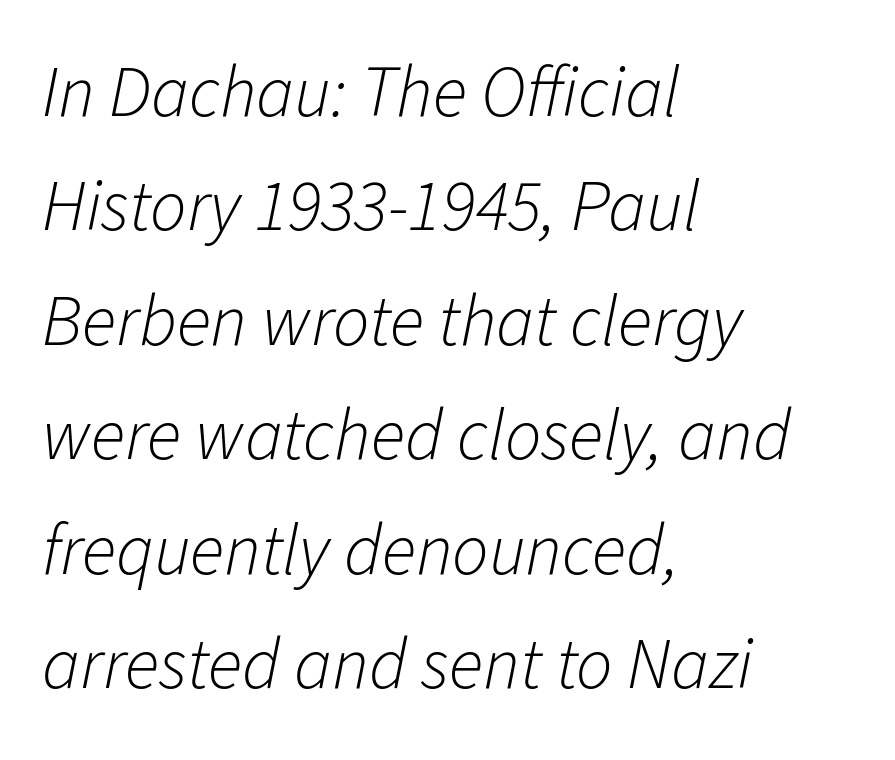
The image shows 72 px light type, italic (leaning right); set left-aligned, normal line spacing (1.59x), normal letter spacing, not underlined; low stroke contrast and a medium x-height.
